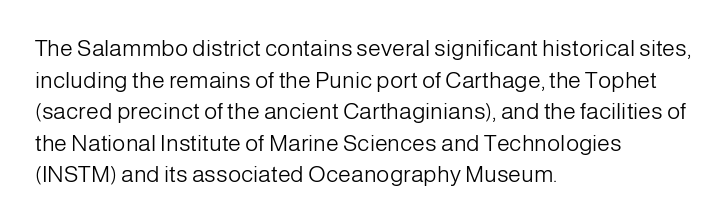
{"italic": "no", "bold": "no", "underline": "no", "align": "left", "line_spacing": "normal", "line_spacing_ratio": 1.37, "letter_spacing": "normal", "letter_spacing_em": 0.0, "glyph_px": 23}
